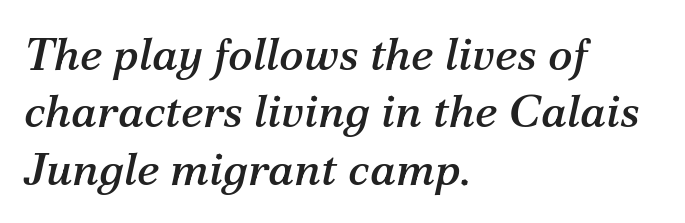
The rows are spaced the way most documents space them. It's the slanting kind of type. Do the characters align in a grid? No, the font is proportional. The passage shown has conventional tracking throughout.
